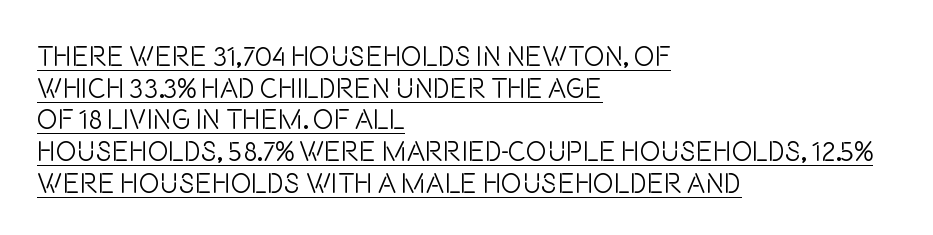
Q: Is the text bold? A: No.
Q: Is the text italic (slanted)? A: No, it is upright.
Q: Is the typeface a serif or a sans-serif typeface? A: Sans-serif.
Q: Is the text underlined? A: Yes.
Q: How is the paragraph aligned? A: Left-aligned.
Q: Is the spacing between letters normal or unusually wide? A: Normal.
Q: Is the spacing between lines tight, normal or loose? A: Tight.
Q: Width (condensed, normal, or wide)? A: Condensed.
Q: Stroke contrast? A: Low.
Q: x-height? A: Large.
Q: Monospaced? A: No.
